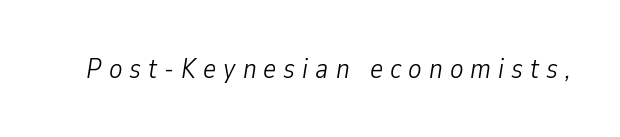
{"italic": "yes", "lean": "right", "slant_degrees": 9, "bold": "no", "weight": "light", "width": "condensed", "stroke_contrast": "low", "x_height": "medium", "monospaced": "no", "underline": "no", "letter_spacing": "wide", "letter_spacing_em": 0.25, "glyph_px": 28}
